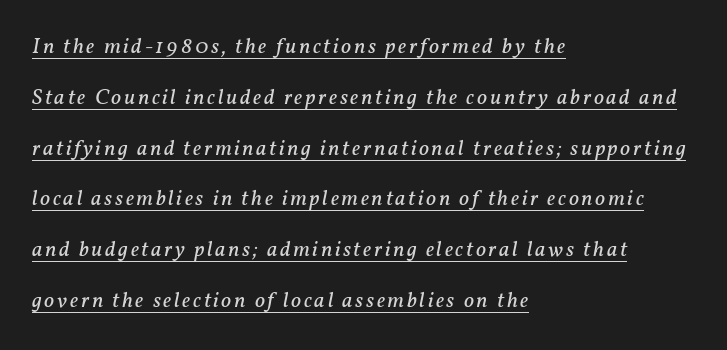
Q: Is the text bold? A: No.
Q: Is the text italic (slanted)? A: Yes, it leans right by about 11 degrees.
Q: Is the text underlined? A: Yes.
Q: How is the paragraph aligned? A: Left-aligned.
Q: Is the spacing between lines tight, normal or loose? A: Loose.
